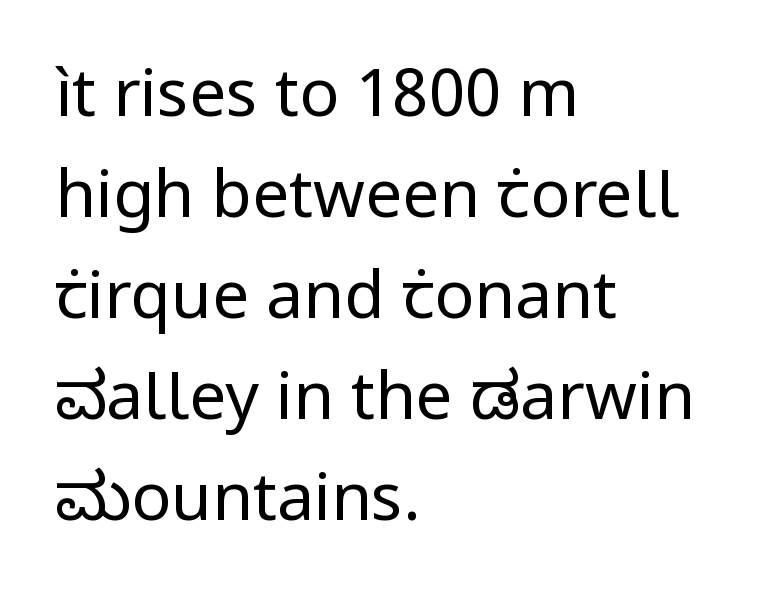
The image shows 66 px regular-weight sans-serif type, upright; set left-aligned, normal line spacing (1.53x), normal letter spacing, not underlined; low stroke contrast and a medium x-height.
